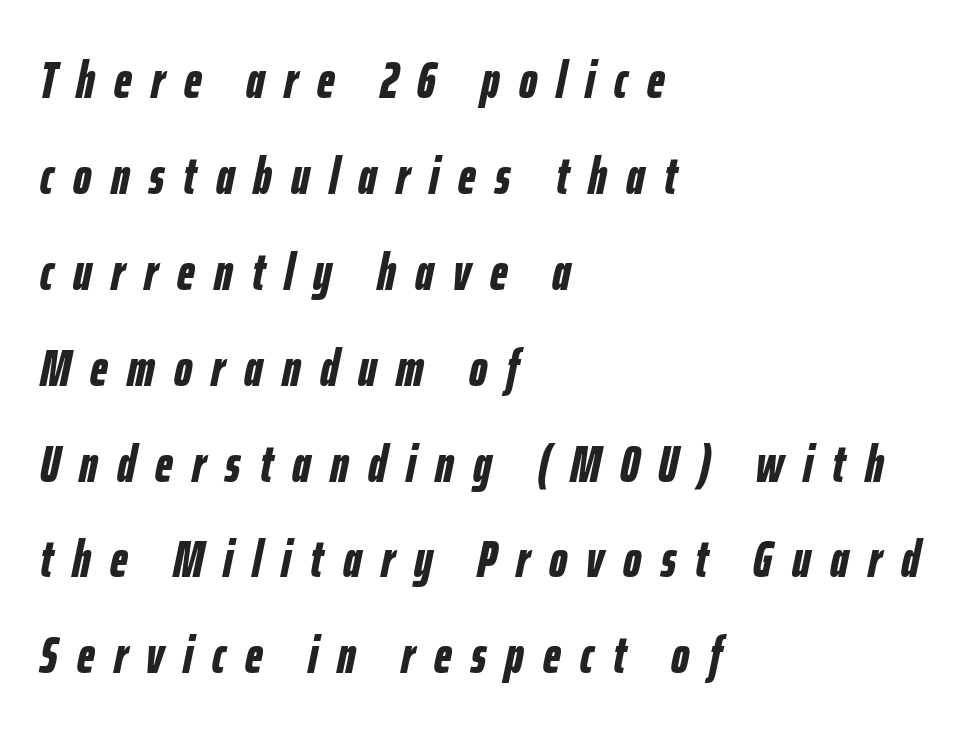
Q: Is the text bold? A: Yes.
Q: Is the text italic (slanted)? A: Yes, it leans right by about 12 degrees.
Q: Is the text underlined? A: No.
Q: How is the paragraph aligned? A: Left-aligned.
Q: Is the spacing between letters normal or unusually wide? A: Unusually wide.
Q: Width (condensed, normal, or wide)? A: Condensed.
Q: Stroke contrast? A: Low.
Q: x-height? A: Medium.
Q: Monospaced? A: No.
